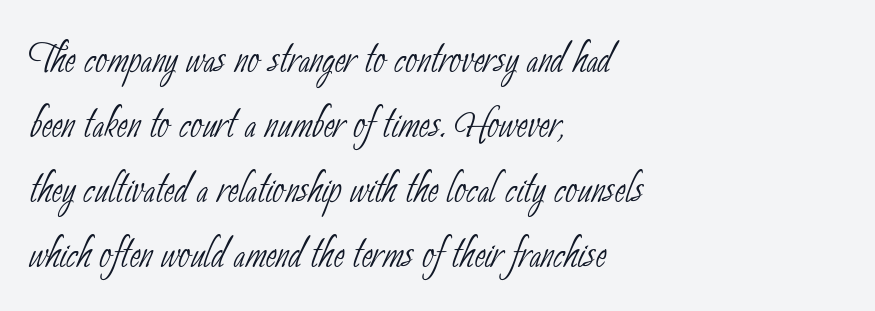
Stems here are at most as thick as an everyday book face. Note the varied advance widths — an 'i' is clearly narrower than an 'm'. Nobody drew a line under any word here. The font family rendered here belongs to the sans-serif group. Reading down the block, your eye returns to a fixed left position each line. Observe the ordinary spacing: letters are neighbours, not strangers.
